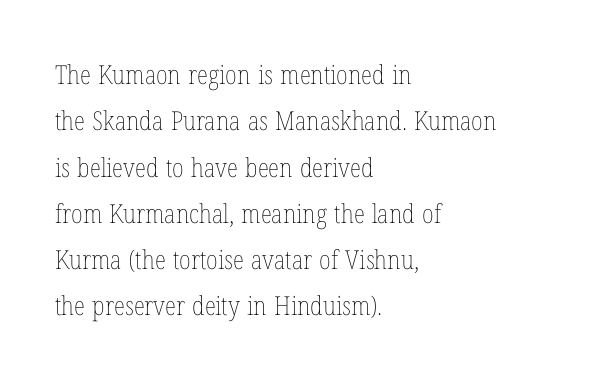
{"italic": "no", "bold": "no", "underline": "no", "align": "left", "line_spacing_ratio": 1.78, "letter_spacing": "normal", "letter_spacing_em": 0.0, "glyph_px": 26}
